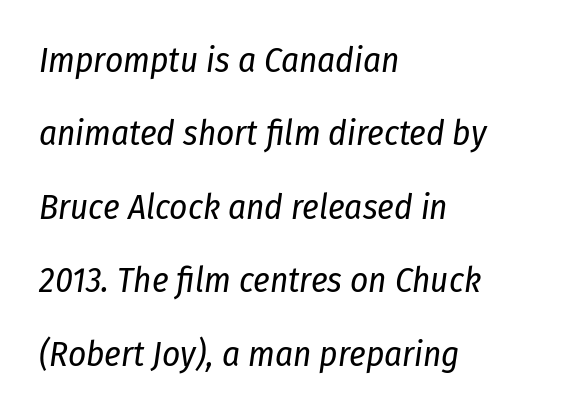
{"italic": "yes", "lean": "right", "slant_degrees": 8, "bold": "no", "weight": "regular", "width": "condensed", "stroke_contrast": "low", "x_height": "medium", "monospaced": "no", "underline": "no", "align": "left", "line_spacing": "loose", "line_spacing_ratio": 2.1, "letter_spacing": "normal", "letter_spacing_em": 0.0, "glyph_px": 35}
